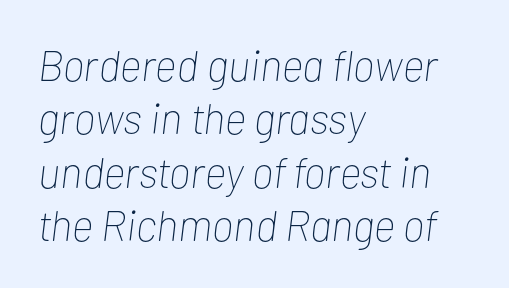
There's an unmistakable incline to the writing here. Characters follow at the spacing the type designer built in. Only glyphs here, with clear space below each row. Casual observation: everything's shoved over to the left. Looks like regular typesetting: each glyph gets only the width it needs.
